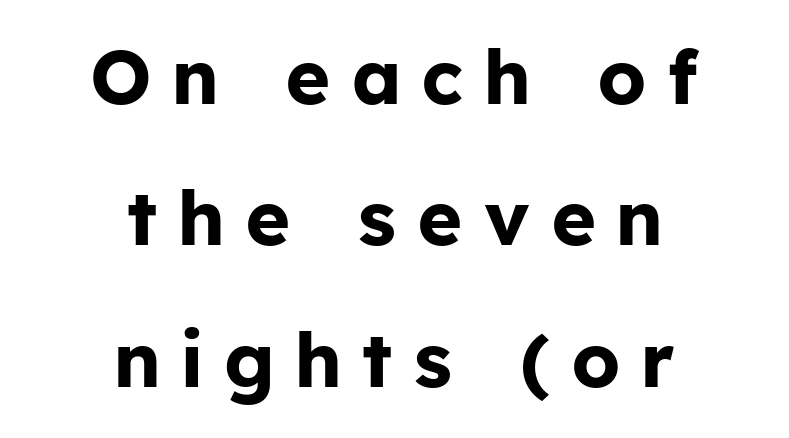
Q: Is the text bold? A: Yes.
Q: Is the text italic (slanted)? A: No, it is upright.
Q: Is the typeface a serif or a sans-serif typeface? A: Sans-serif.
Q: Is the text underlined? A: No.
Q: How is the paragraph aligned? A: Centered.
Q: Is the spacing between letters normal or unusually wide? A: Unusually wide.
Q: Width (condensed, normal, or wide)? A: Normal.
Q: Stroke contrast? A: Low.
Q: x-height? A: Medium.
Q: Monospaced? A: No.
